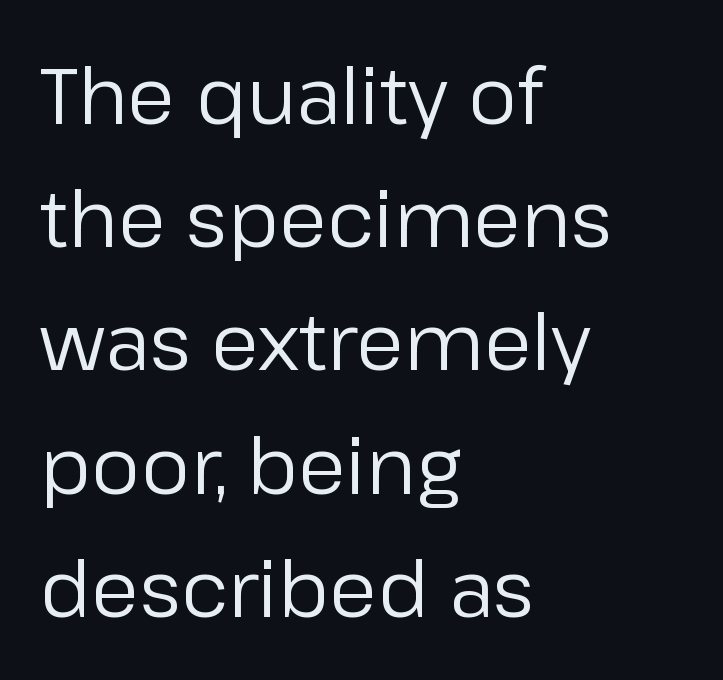
This rendering leaves character spacing at its baseline value. This is sans-serif lettering, the kind often seen on screens and signage. Regular leading. The specimen reads as upright at a glance. Left-aligned paragraph, ragged on the right.
